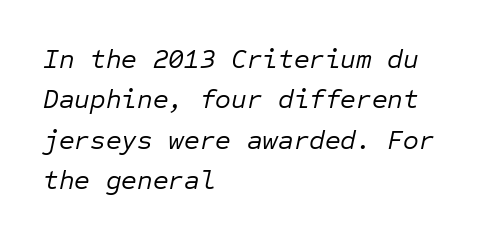
{"italic": "yes", "lean": "right", "slant_degrees": 12, "bold": "no", "underline": "no", "align": "left", "line_spacing": "normal", "line_spacing_ratio": 1.5, "letter_spacing": "normal", "letter_spacing_em": 0.0, "glyph_px": 27}
